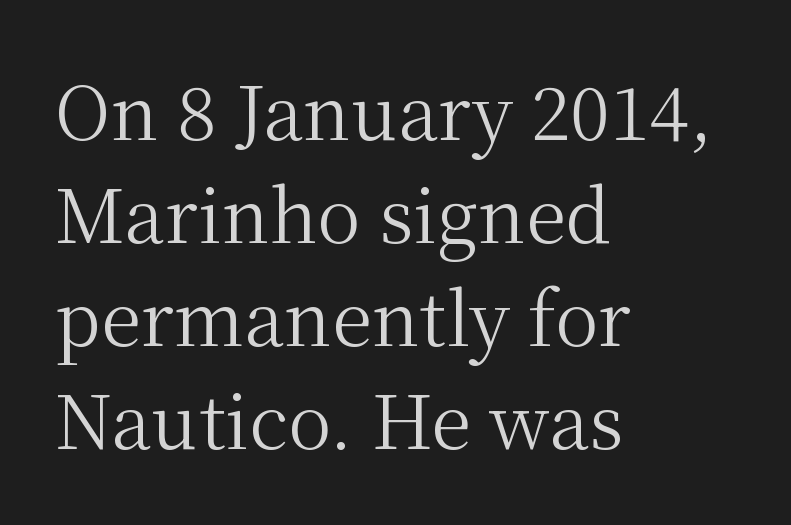
The image shows 73 px regular-weight serif type, upright; set left-aligned, normal line spacing (1.41x), normal letter spacing, not underlined; medium stroke contrast and a medium x-height.
